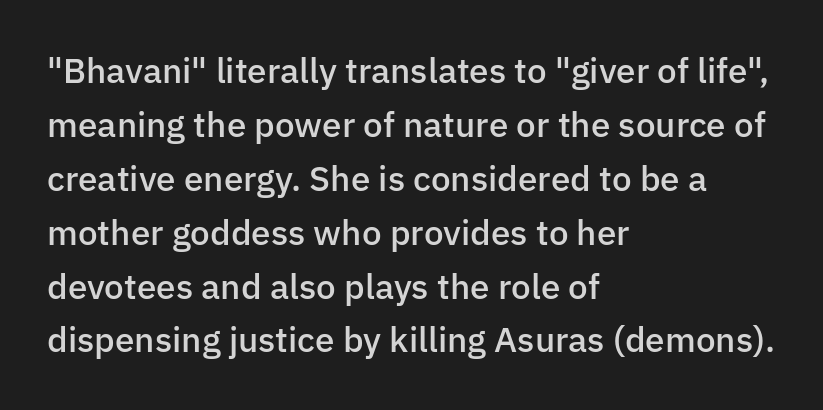
Q: Is the text bold? A: Semi-bold.
Q: Is the text italic (slanted)? A: No, it is upright.
Q: Is the typeface a serif or a sans-serif typeface? A: Sans-serif.
Q: Is the text underlined? A: No.
Q: How is the paragraph aligned? A: Left-aligned.
Q: Is the spacing between letters normal or unusually wide? A: Normal.
Q: Is the spacing between lines tight, normal or loose? A: Normal.
Q: Width (condensed, normal, or wide)? A: Normal.
Q: Stroke contrast? A: Low.
Q: x-height? A: Medium.
Q: Monospaced? A: No.
